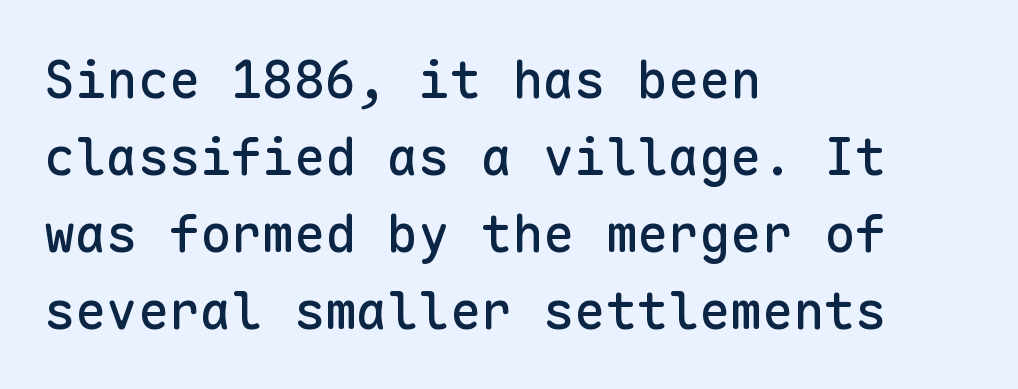
The image shows 52 px sans-serif type, upright, monospaced; set left-aligned, normal line spacing (1.48x), normal letter spacing, not underlined; low stroke contrast and a medium x-height.
